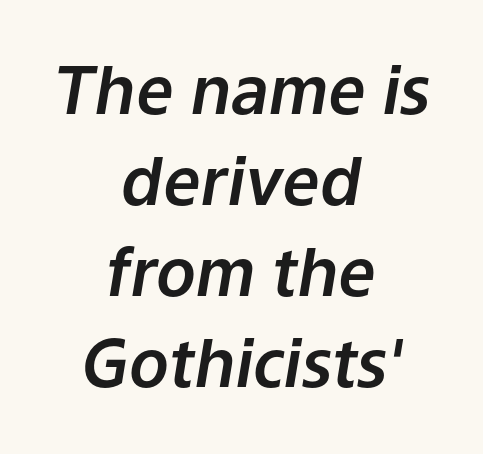
The image shows 66 px text type, italic (leaning right); set centered, normal line spacing (1.38x), normal letter spacing, not underlined; low stroke contrast and a medium x-height.
